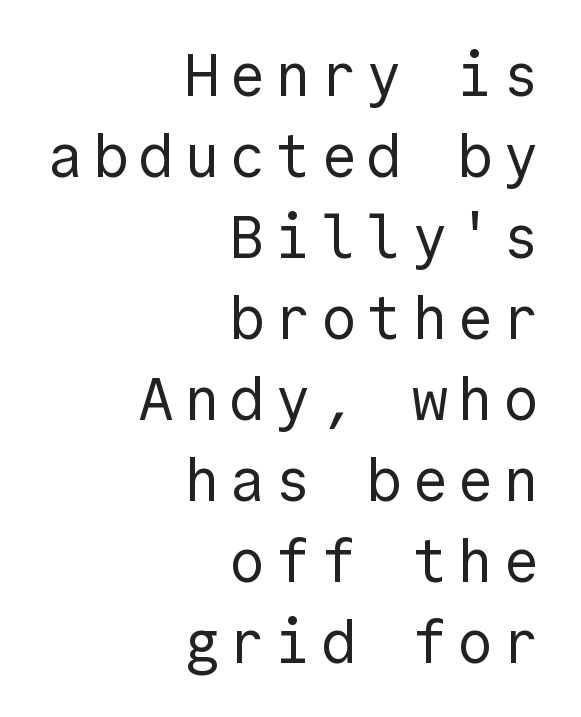
Q: Is the text bold? A: No.
Q: Is the text italic (slanted)? A: No, it is upright.
Q: Is the typeface a serif or a sans-serif typeface? A: Sans-serif.
Q: Is the text underlined? A: No.
Q: How is the paragraph aligned? A: Right-aligned.
Q: Is the spacing between lines tight, normal or loose? A: Normal.
Q: Width (condensed, normal, or wide)? A: Normal.
Q: x-height? A: Medium.
